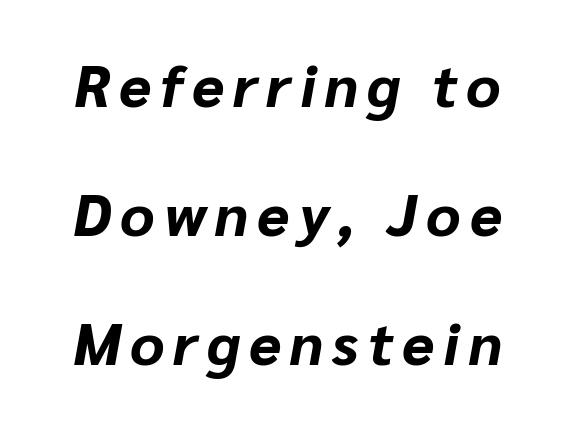
{"italic": "yes", "lean": "right", "slant_degrees": 10, "bold": "yes", "weight": "bold", "width": "normal", "stroke_contrast": "low", "x_height": "medium", "monospaced": "no", "underline": "no", "line_spacing": "loose", "line_spacing_ratio": 2.19, "glyph_px": 59}
